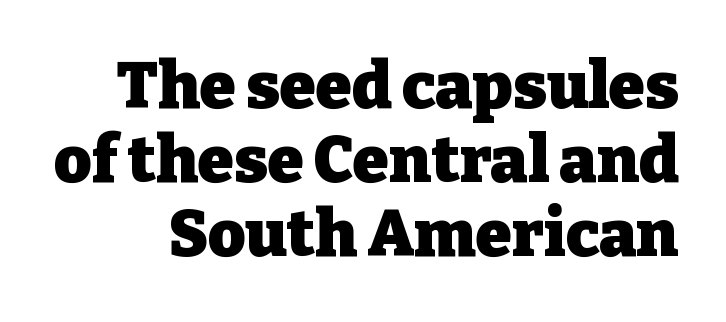
{"serif": "yes", "italic": "no", "bold": "yes", "weight": "heavy", "width": "normal", "stroke_contrast": "low", "x_height": "medium", "monospaced": "no", "underline": "no", "line_spacing": "tight", "line_spacing_ratio": 1.14, "letter_spacing": "normal", "letter_spacing_em": 0.0, "glyph_px": 65}
